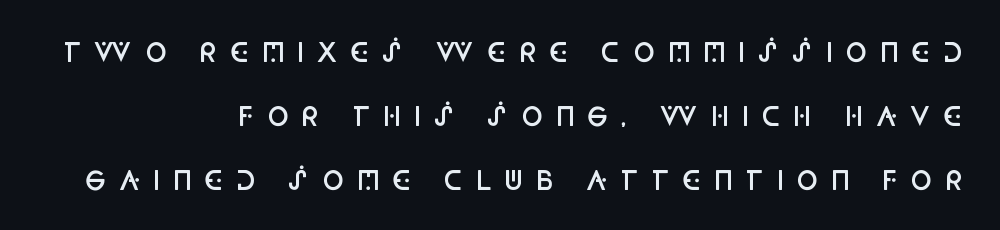
Q: Is the text bold? A: Semi-bold.
Q: Is the text italic (slanted)? A: No, it is upright.
Q: Is the text underlined? A: No.
Q: How is the paragraph aligned? A: Right-aligned.
Q: Is the spacing between letters normal or unusually wide? A: Unusually wide.
Q: Is the spacing between lines tight, normal or loose? A: Loose.
